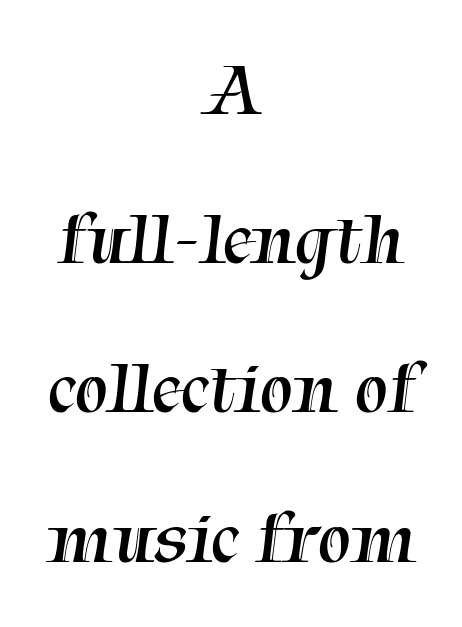
{"serif": "yes", "bold": "no", "weight": "regular", "width": "normal", "stroke_contrast": "medium", "x_height": "medium", "monospaced": "no", "underline": "no", "align": "center", "line_spacing": "loose", "line_spacing_ratio": 1.99, "letter_spacing": "normal", "letter_spacing_em": 0.0, "glyph_px": 75}
